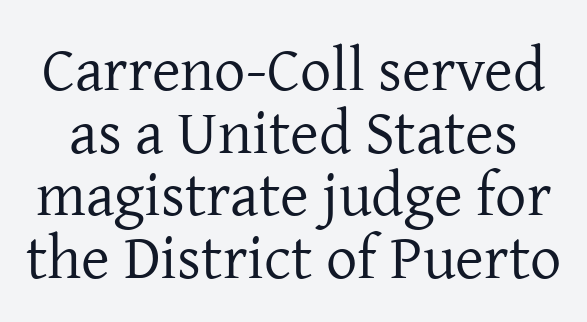
The image shows 62 px regular-weight serif type, upright; set tight line spacing (1.01x), normal letter spacing, not underlined; low stroke contrast and a medium x-height.
